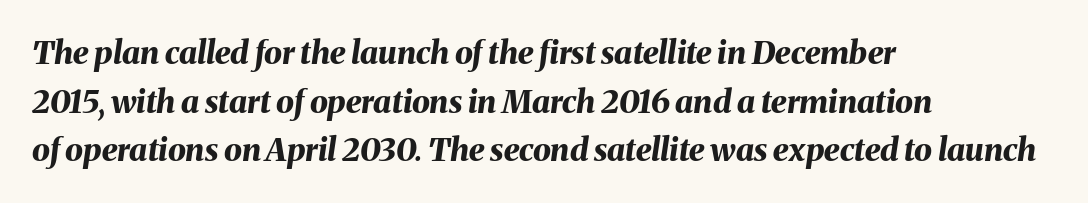
Q: Is the text bold? A: Yes.
Q: Is the text italic (slanted)? A: Yes, it leans right by about 8 degrees.
Q: Is the text underlined? A: No.
Q: How is the paragraph aligned? A: Left-aligned.
Q: Is the spacing between letters normal or unusually wide? A: Normal.
Q: Is the spacing between lines tight, normal or loose? A: Normal.
Q: Width (condensed, normal, or wide)? A: Normal.
Q: Stroke contrast? A: Medium.
Q: x-height? A: Medium.
Q: Monospaced? A: No.
